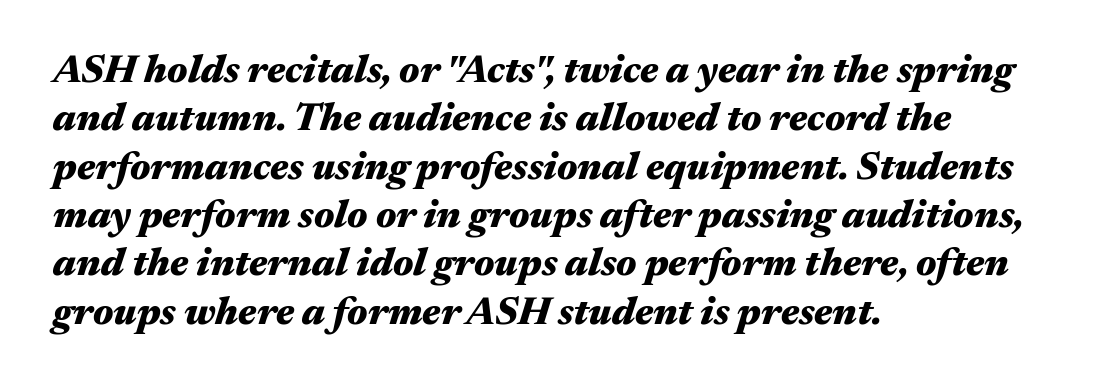
The image shows 39 px heavy, wide type, italic (leaning right); set left-aligned, line spacing 1.24x, normal letter spacing, not underlined; medium stroke contrast and a medium x-height.
